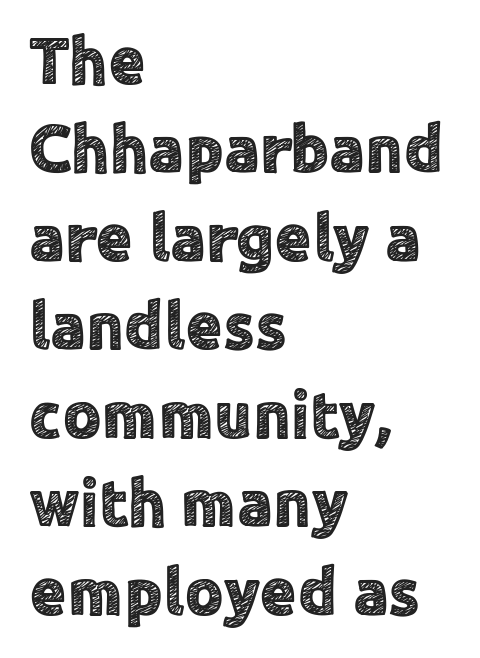
{"serif": "no", "italic": "no", "width": "normal", "x_height": "medium", "monospaced": "no", "underline": "no", "align": "left", "line_spacing": "normal", "line_spacing_ratio": 1.32, "letter_spacing": "normal", "letter_spacing_em": 0.0, "glyph_px": 67}
